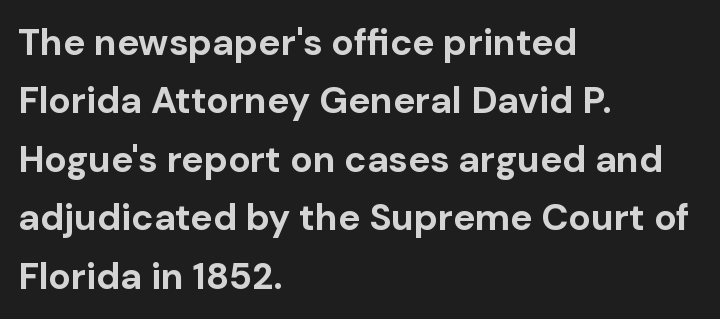
{"serif": "no", "italic": "no", "bold": "yes", "weight": "bold", "width": "normal", "stroke_contrast": "low", "x_height": "medium", "monospaced": "no", "underline": "no", "align": "left", "line_spacing": "normal", "line_spacing_ratio": 1.58, "letter_spacing": "normal", "letter_spacing_em": 0.0, "glyph_px": 37}
